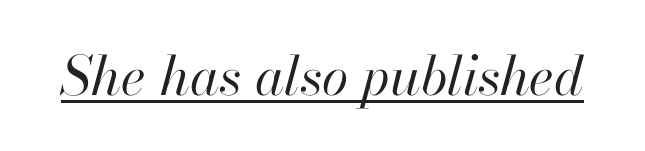
The image shows 54 px regular-weight type, italic (leaning right); set normal letter spacing, underlined; high stroke contrast and a small x-height.
